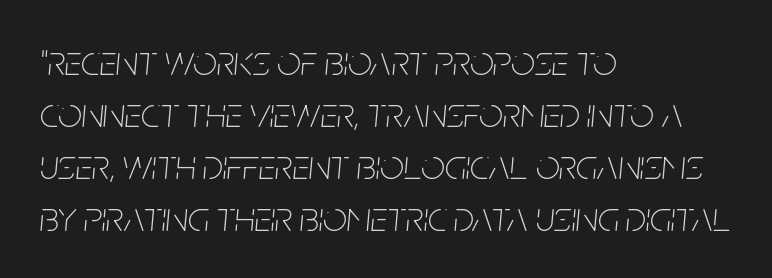
Q: Is the text bold? A: No.
Q: Is the text italic (slanted)? A: Yes, it leans right by about 5 degrees.
Q: Is the text underlined? A: No.
Q: How is the paragraph aligned? A: Left-aligned.
Q: Is the spacing between letters normal or unusually wide? A: Normal.
Q: Width (condensed, normal, or wide)? A: Condensed.
Q: Stroke contrast? A: Low.
Q: x-height? A: Large.
Q: Monospaced? A: No.
